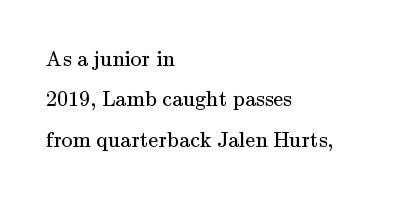
In CSS terms this would be text-align: left. No italicization has been applied; the sample stays upright. Nobody drew a line under any word here. Words appear dense and cohesive because spacing is normal. A quiet, ordinary-to-light weight characterises the typeface.
